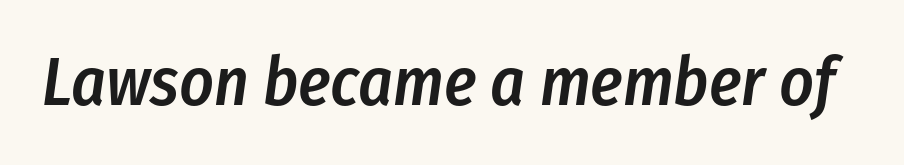
Compared with typical body copy, the letter spacing here is the same. These lines were composed using italics. Letters rest on an invisible, unmarked baseline. Strokes here are thickened, but only to semibold level. Spacing verdict: proportional, widths tailored to each character.
